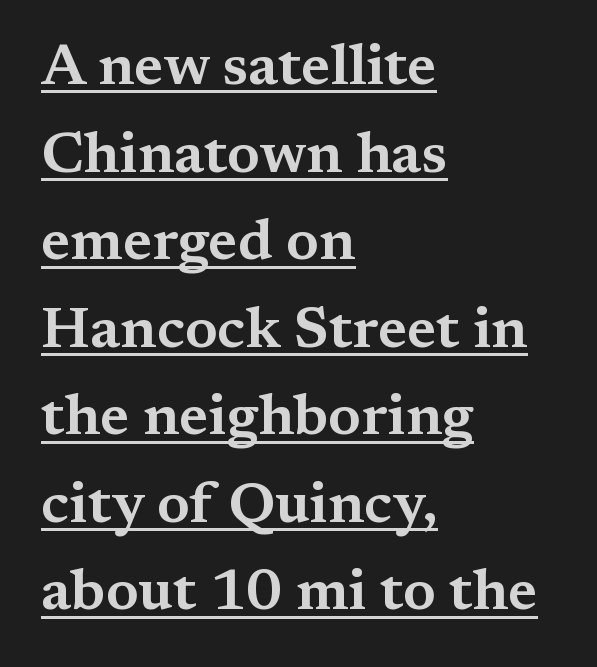
Q: Is the text italic (slanted)? A: No, it is upright.
Q: Is the typeface a serif or a sans-serif typeface? A: Serif.
Q: Is the text underlined? A: Yes.
Q: How is the paragraph aligned? A: Left-aligned.
Q: Is the spacing between letters normal or unusually wide? A: Normal.
Q: Is the spacing between lines tight, normal or loose? A: Normal.
Q: Width (condensed, normal, or wide)? A: Wide.
Q: Stroke contrast? A: Medium.
Q: x-height? A: Medium.
Q: Monospaced? A: No.
